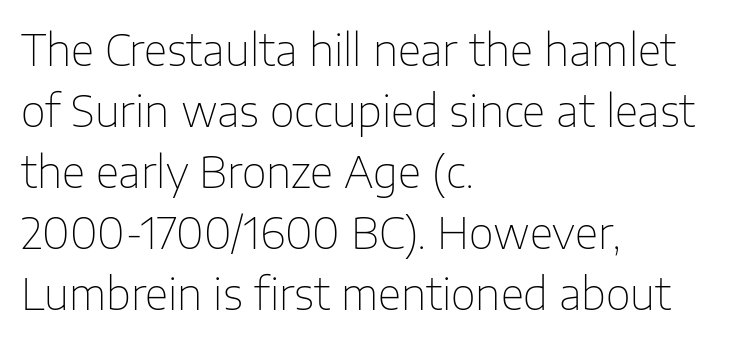
The image shows 43 px thin sans-serif type, upright; set left-aligned, normal line spacing (1.42x), normal letter spacing, not underlined; low stroke contrast and a medium x-height.
